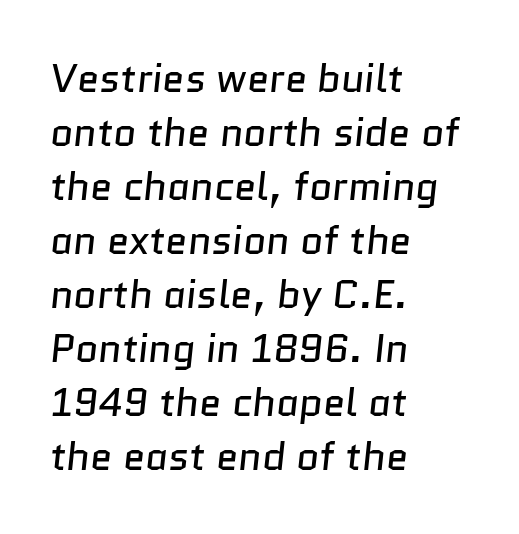
{"serif": "no", "bold": "no", "weight": "regular", "width": "normal", "stroke_contrast": "low", "x_height": "medium", "monospaced": "no", "underline": "no", "align": "left", "line_spacing": "normal", "line_spacing_ratio": 1.35, "letter_spacing": "normal", "letter_spacing_em": 0.0, "glyph_px": 40}
